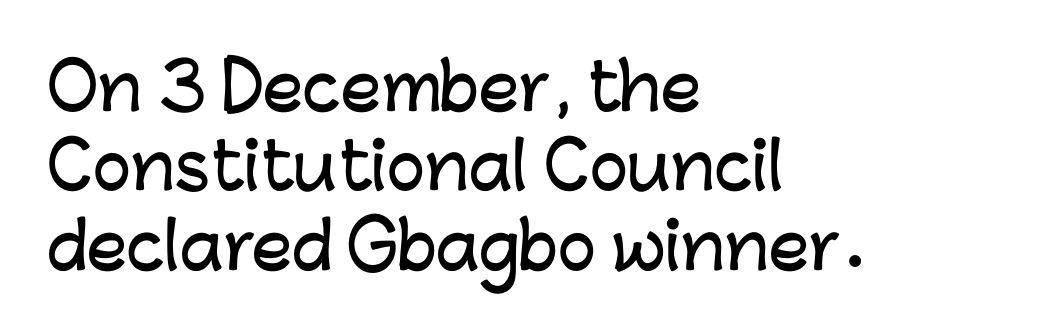
{"serif": "no", "italic": "no", "width": "normal", "stroke_contrast": "low", "x_height": "medium", "monospaced": "no", "underline": "no", "align": "left", "line_spacing_ratio": 1.24, "letter_spacing": "normal", "letter_spacing_em": 0.0, "glyph_px": 64}
